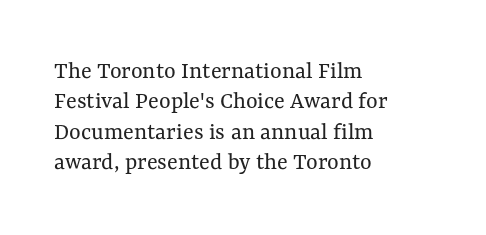
Q: Is the text bold? A: No.
Q: Is the text italic (slanted)? A: No, it is upright.
Q: Is the text underlined? A: No.
Q: How is the paragraph aligned? A: Left-aligned.
Q: Is the spacing between letters normal or unusually wide? A: Normal.
